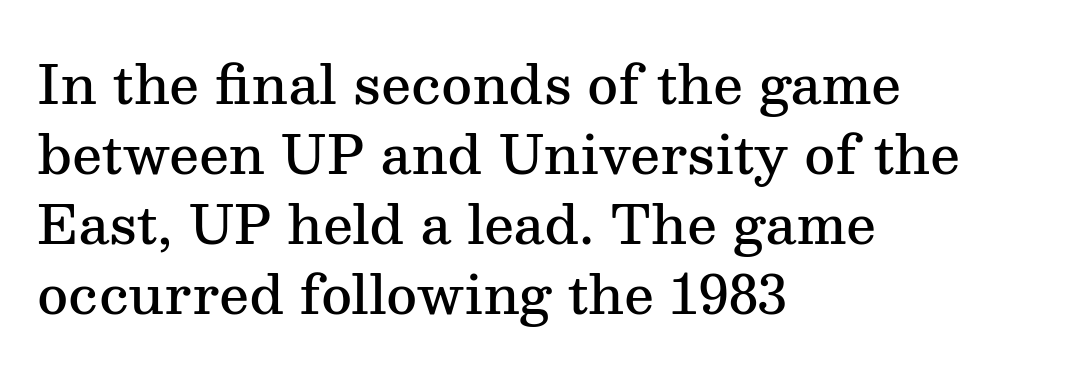
Q: Is the text bold? A: Semi-bold.
Q: Is the text italic (slanted)? A: No, it is upright.
Q: Is the typeface a serif or a sans-serif typeface? A: Serif.
Q: Is the text underlined? A: No.
Q: How is the paragraph aligned? A: Left-aligned.
Q: Is the spacing between letters normal or unusually wide? A: Normal.
Q: Is the spacing between lines tight, normal or loose? A: Normal.
Q: Width (condensed, normal, or wide)? A: Normal.
Q: Stroke contrast? A: Medium.
Q: x-height? A: Medium.
Q: Monospaced? A: No.
